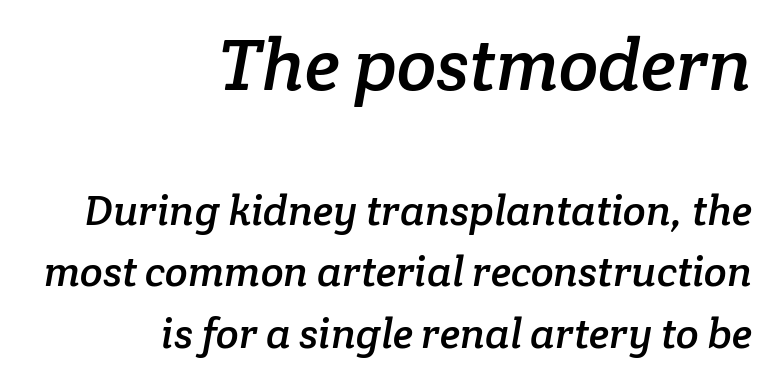
The image shows 73 px serif type; set right-aligned, normal line spacing (1.47x), normal letter spacing, not underlined; the first (top) block is 1.74x larger; low stroke contrast and a medium x-height.
